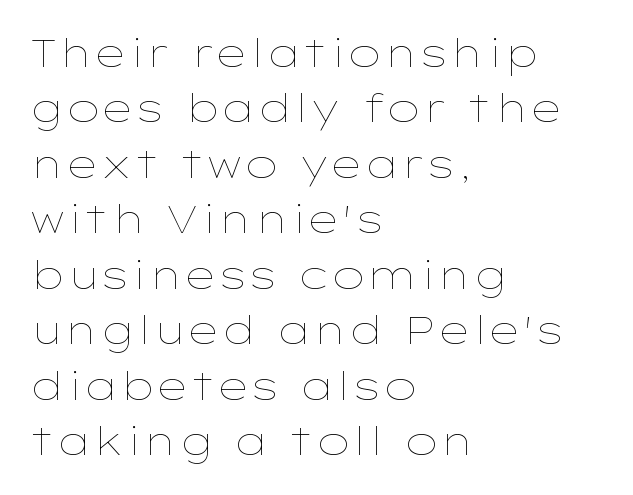
Q: Is the text bold? A: No.
Q: Is the text italic (slanted)? A: No, it is upright.
Q: Is the text underlined? A: No.
Q: How is the paragraph aligned? A: Left-aligned.
Q: Is the spacing between letters normal or unusually wide? A: Normal.
Q: Is the spacing between lines tight, normal or loose? A: Normal.
Q: Width (condensed, normal, or wide)? A: Wide.
Q: Stroke contrast? A: Low.
Q: x-height? A: Medium.
Q: Monospaced? A: No.
